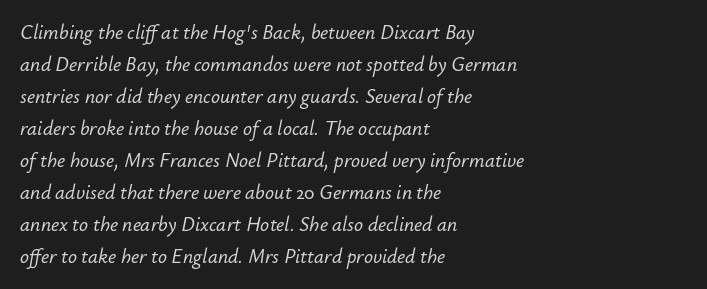
{"italic": "yes", "lean": "right", "slant_degrees": 12, "underline": "no", "align": "left", "line_spacing": "normal", "line_spacing_ratio": 1.6, "letter_spacing": "normal", "letter_spacing_em": 0.0, "glyph_px": 20}
